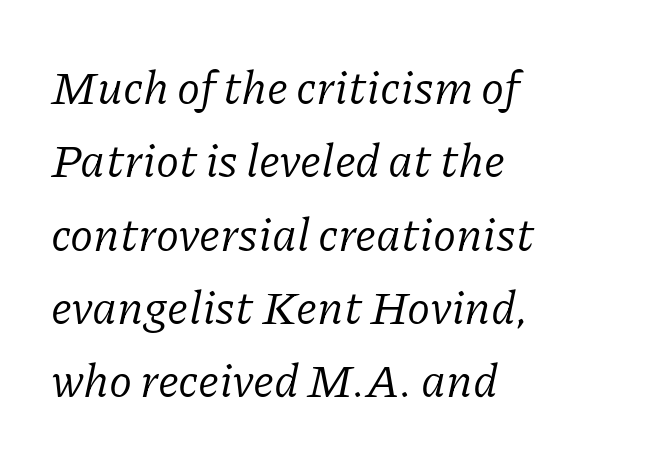
{"serif": "yes", "italic": "yes", "lean": "right", "slant_degrees": 11, "bold": "no", "weight": "regular", "width": "normal", "stroke_contrast": "low", "x_height": "medium", "monospaced": "no", "underline": "no", "align": "left", "line_spacing": "normal", "line_spacing_ratio": 1.56, "letter_spacing": "normal", "letter_spacing_em": 0.0, "glyph_px": 47}
